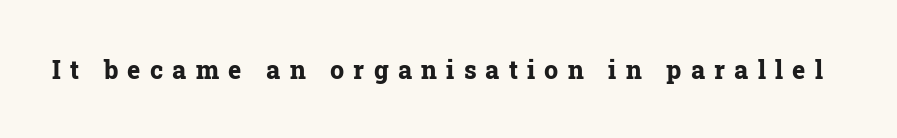
The image shows 25 px bold type, upright; set unusually wide letter spacing (+0.37 em), not underlined.
